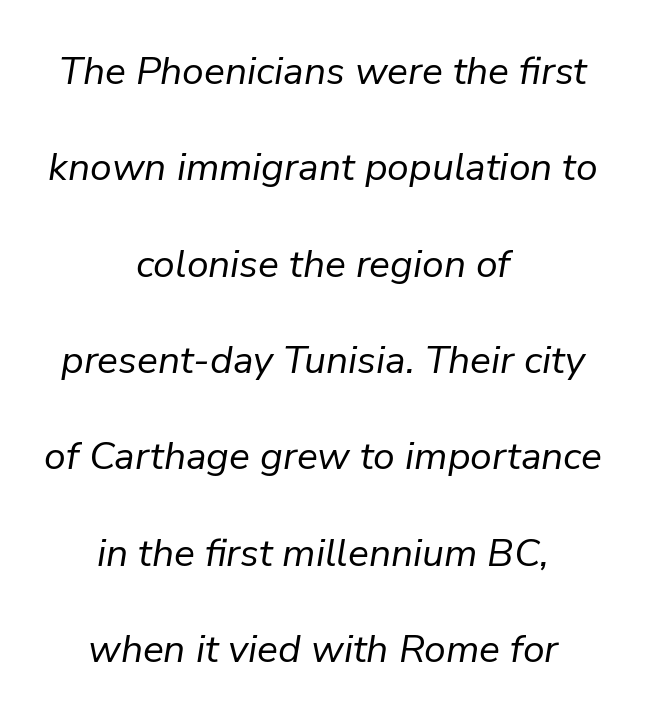
The image shows 39 px regular-weight type, italic (leaning right); set centered, loose line spacing (2.47x), normal letter spacing, not underlined; low stroke contrast and a medium x-height.
